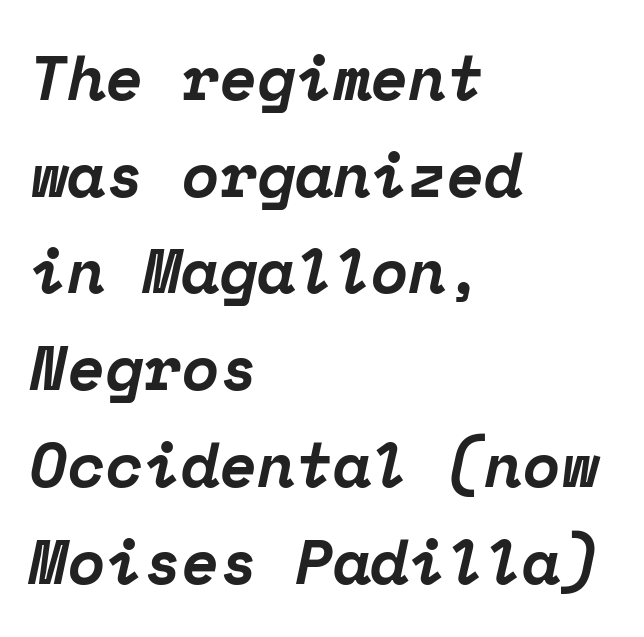
Q: Is the text bold? A: Yes.
Q: Is the text italic (slanted)? A: Yes, it leans right by about 12 degrees.
Q: Is the typeface a serif or a sans-serif typeface? A: Serif.
Q: Is the text underlined? A: No.
Q: How is the paragraph aligned? A: Left-aligned.
Q: Is the spacing between letters normal or unusually wide? A: Normal.
Q: Is the spacing between lines tight, normal or loose? A: Normal.
Q: Width (condensed, normal, or wide)? A: Normal.
Q: Stroke contrast? A: Low.
Q: x-height? A: Medium.
Q: Monospaced? A: Yes.
